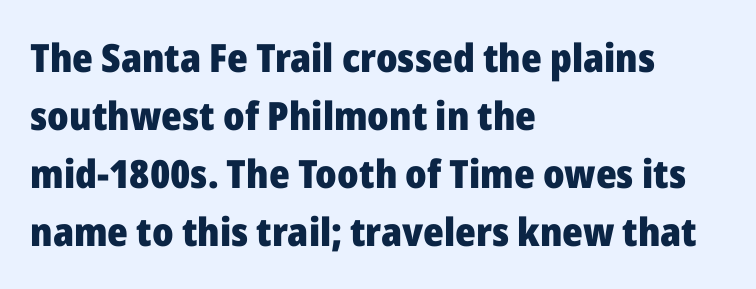
Ordinary non-slanted type is in use. Every letter is thick-stroked: bold, no question. The font family rendered here belongs to the sans-serif group. Think of a printed novel: that variable character pitch is what you see here. The designer left line spacing at the default. The typesetter chose a ragged-right arrangement here.
